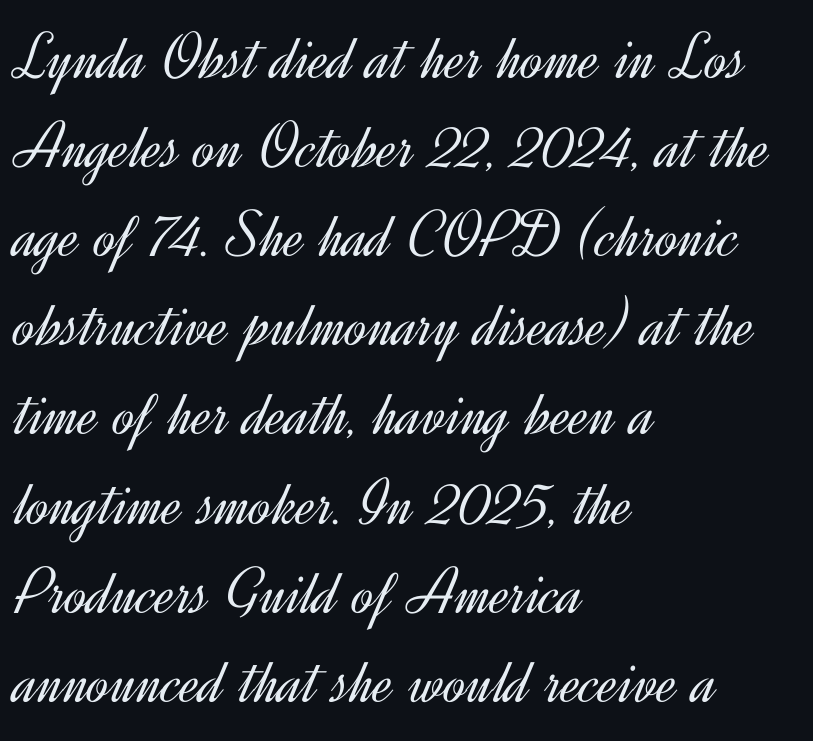
The image shows 67 px light sans-serif type; set left-aligned, normal line spacing (1.33x), normal letter spacing, not underlined; a small x-height.
